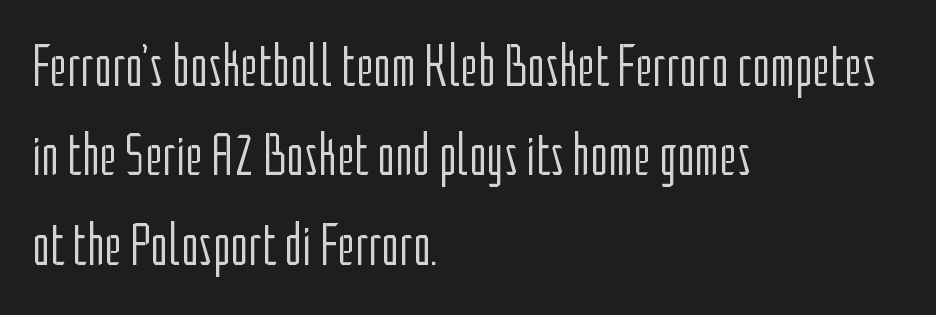
Q: Is the text bold? A: No.
Q: Is the text italic (slanted)? A: No, it is upright.
Q: Is the typeface a serif or a sans-serif typeface? A: Sans-serif.
Q: Is the text underlined? A: No.
Q: How is the paragraph aligned? A: Left-aligned.
Q: Is the spacing between letters normal or unusually wide? A: Normal.
Q: Is the spacing between lines tight, normal or loose? A: Normal.
Q: Width (condensed, normal, or wide)? A: Condensed.
Q: Stroke contrast? A: Low.
Q: x-height? A: Medium.
Q: Monospaced? A: No.
